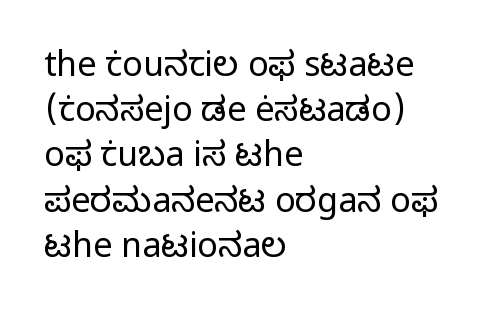
Each row of text sits above clean, open space. Note: no serifs on the glyphs. The passage shown is typed in a proportional face where columns would drift. Italic: no, the glyphs are upright roman. The face used here is rendered with its standard letterfit. Which margin do the lines hug? The left one — the right edge is uneven.
